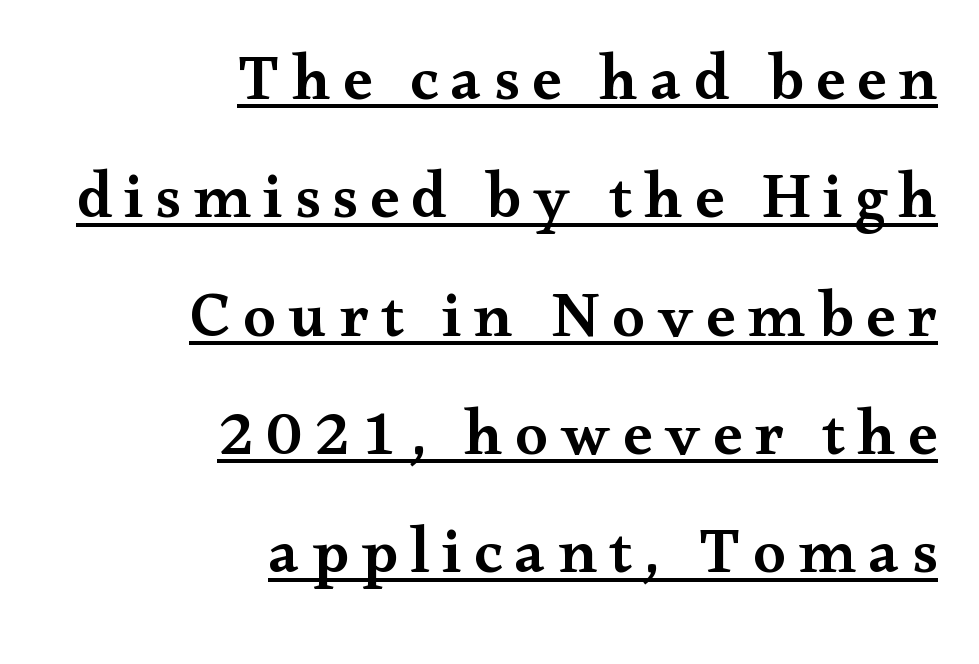
{"serif": "yes", "italic": "no", "bold": "semi", "weight": "semibold", "width": "wide", "stroke_contrast": "medium", "x_height": "small", "monospaced": "no", "underline": "yes", "align": "right", "line_spacing_ratio": 1.82, "glyph_px": 65}
